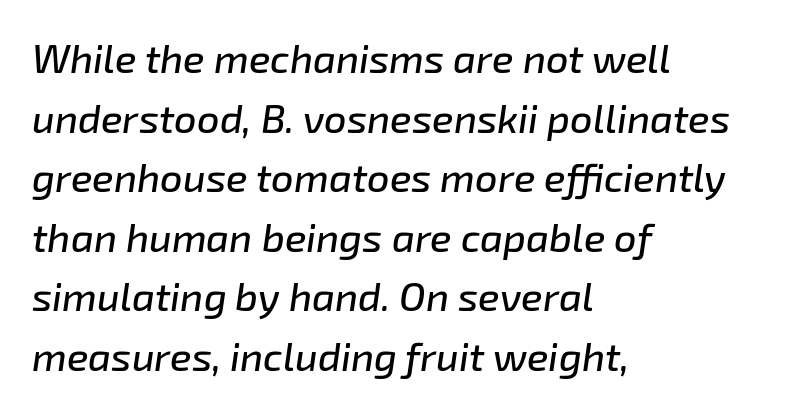
There's an unmistakable incline to the writing here. The strip under each line holds only bare page. The lines sit at an ordinary, default distance from one another. Spacing verdict: proportional, widths tailored to each character. Horizontally, the lines are justified to the leading edge only.
